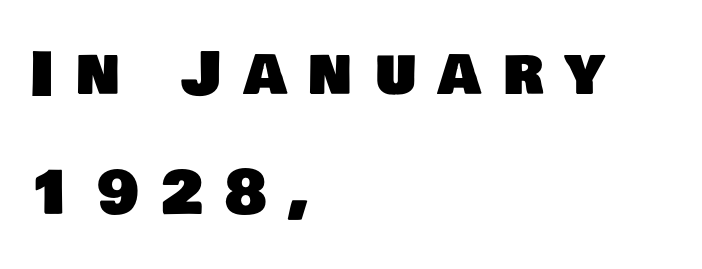
{"serif": "no", "width": "normal", "stroke_contrast": "low", "x_height": "large", "monospaced": "no", "underline": "no", "align": "left", "line_spacing": "loose", "line_spacing_ratio": 2.0, "letter_spacing": "wide", "letter_spacing_em": 0.37, "glyph_px": 59}
